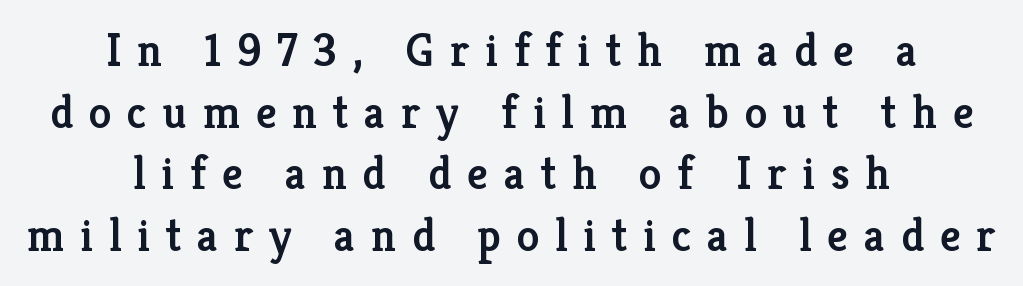
The image shows 46 px semibold serif type, upright; set centered, normal line spacing (1.34x), unusually wide letter spacing (+0.34 em), not underlined; low stroke contrast and a medium x-height.
